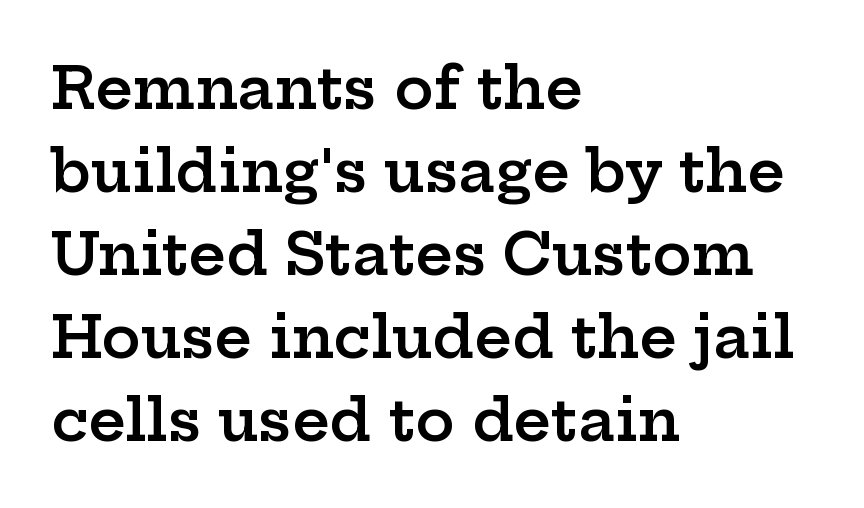
The image shows 58 px semibold, wide serif type, upright; set left-aligned, normal line spacing (1.43x), normal letter spacing, not underlined; low stroke contrast and a medium x-height.
